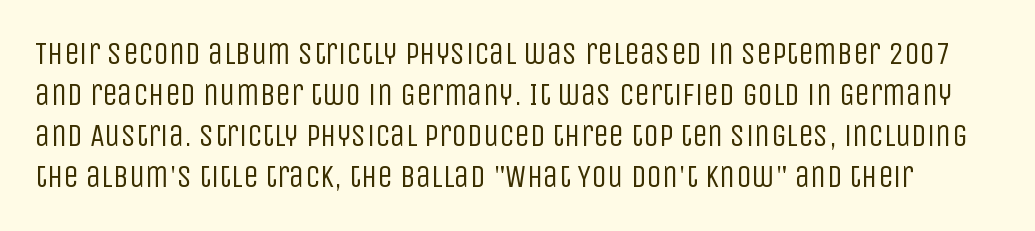
The image shows 31 px regular-weight, condensed sans-serif type, upright; set normal line spacing (1.32x), normal letter spacing, not underlined; low stroke contrast and a large x-height.
